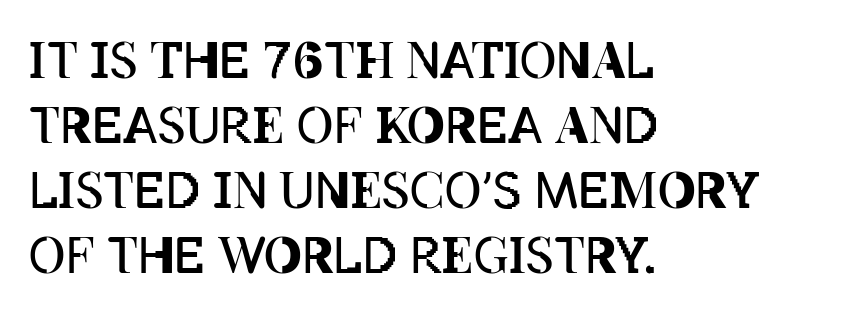
Q: Is the text bold? A: No.
Q: Is the text italic (slanted)? A: No, it is upright.
Q: Is the text underlined? A: No.
Q: How is the paragraph aligned? A: Left-aligned.
Q: Is the spacing between letters normal or unusually wide? A: Normal.
Q: Is the spacing between lines tight, normal or loose? A: Normal.
Q: Width (condensed, normal, or wide)? A: Condensed.
Q: Stroke contrast? A: Low.
Q: x-height? A: Large.
Q: Monospaced? A: No.
